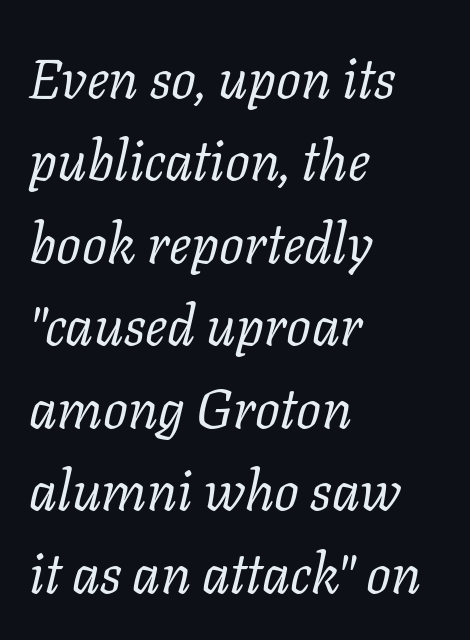
The image shows 55 px regular-weight serif type, italic (leaning right); set left-aligned, normal line spacing (1.5x), normal letter spacing, not underlined; low stroke contrast and a medium x-height.
